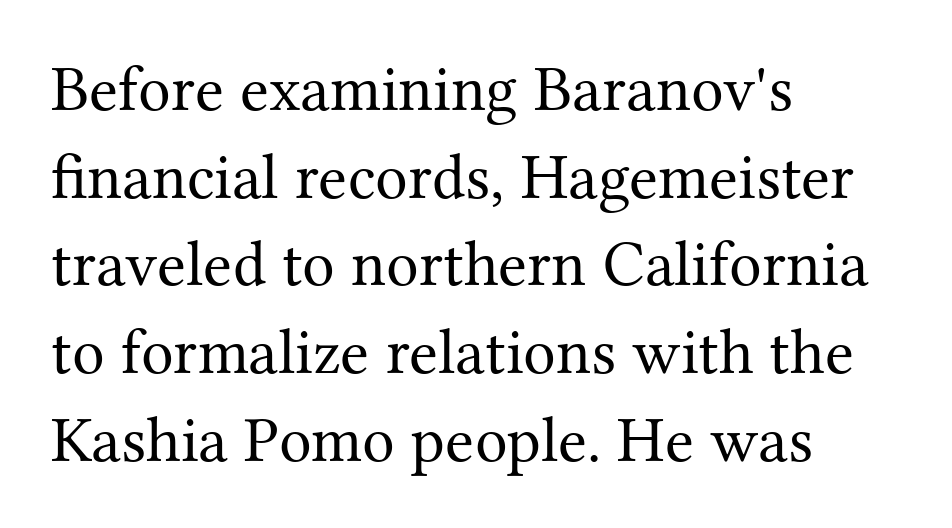
The vertical gap from one line to the next is medium. The lines are quadded left. Designer's note — italics off, roman on. Typographically, this falls in the serif category.
